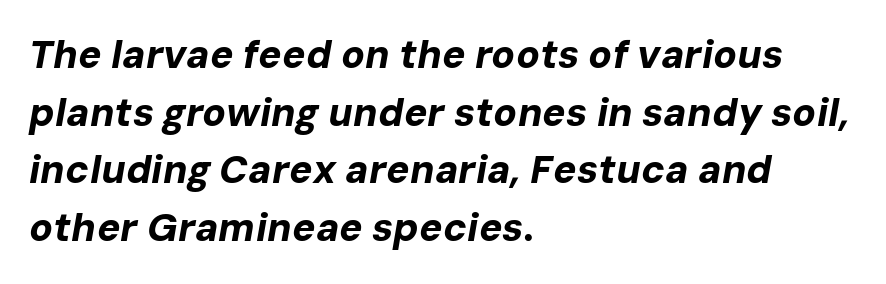
The image shows 39 px bold type, italic (leaning right); set left-aligned, normal line spacing (1.48x), normal letter spacing, not underlined; low stroke contrast and a medium x-height.
